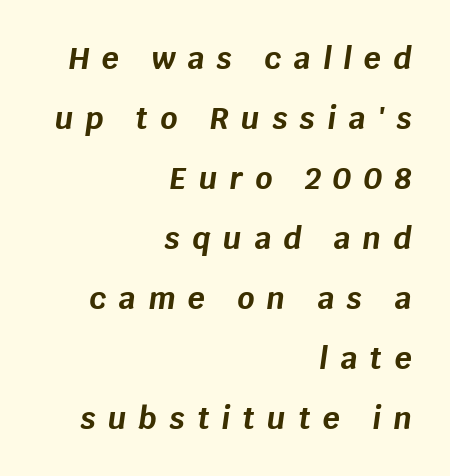
One glance says open: line gaps are wider than usual. The face used here is proportionally spaced, like ordinary book or web type. If you drew a line through each stem, it would be angled. The font is running at its bold setting. The tracking jumps out immediately: characters are airy and widely separated. Horizontally, the lines are justified to the trailing edge only.
